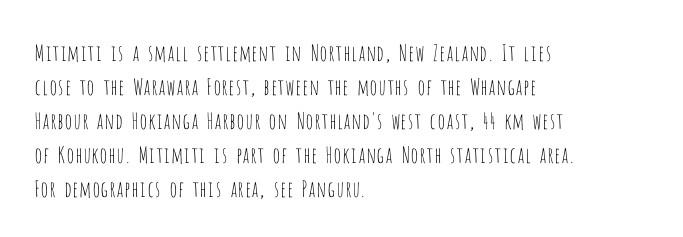
Q: Is the text bold? A: No.
Q: Is the text italic (slanted)? A: No, it is upright.
Q: Is the text underlined? A: No.
Q: How is the paragraph aligned? A: Left-aligned.
Q: Is the spacing between letters normal or unusually wide? A: Normal.
Q: Is the spacing between lines tight, normal or loose? A: Normal.
